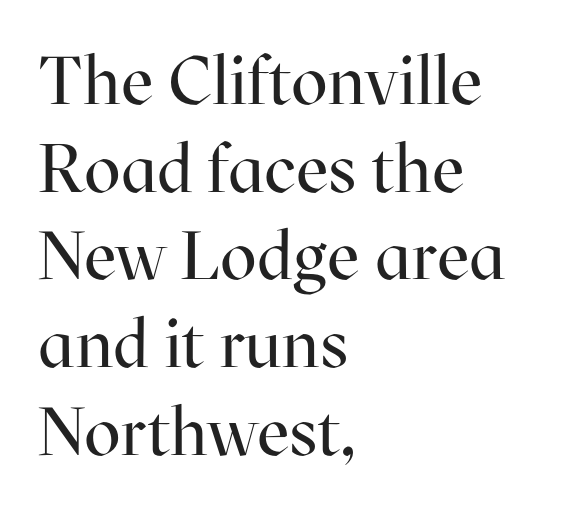
Inter-character spacing is left at the font's built-in metrics. Any mark beneath the type? The region is blank. A classic flush-left, rag-right setting is used for this passage. You could not count columns in this text — the font is proportionally spaced. The designer went with a serif here, giving each stem small feet. The characters are drawn with everyday or finer stroke widths.
